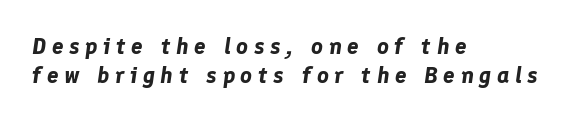
{"italic": "yes", "lean": "right", "slant_degrees": 8, "bold": "yes", "underline": "no", "align": "left", "line_spacing": "normal", "line_spacing_ratio": 1.26, "letter_spacing": "wide", "letter_spacing_em": 0.24, "glyph_px": 23}
